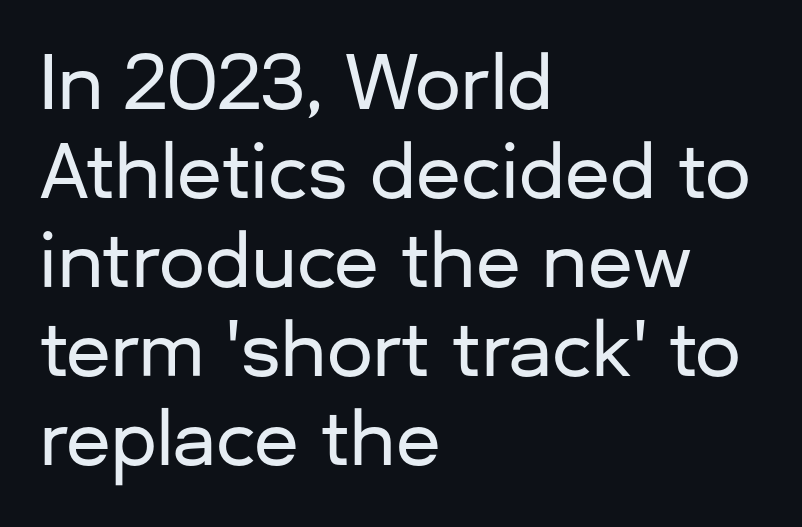
The image shows 73 px sans-serif type, upright; set left-aligned, line spacing 1.22x, normal letter spacing, not underlined; low stroke contrast and a medium x-height.
